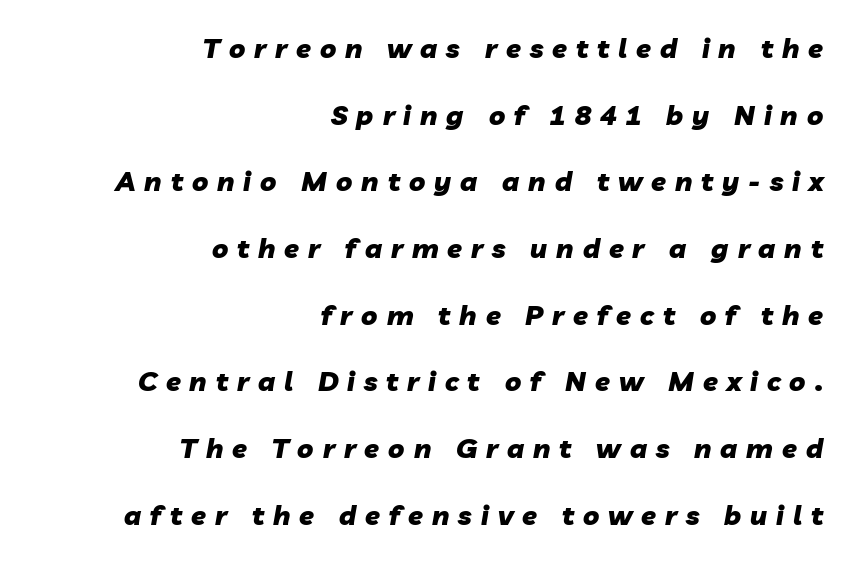
Q: Is the text bold? A: Yes.
Q: Is the text italic (slanted)? A: Yes, it leans right by about 10 degrees.
Q: Is the text underlined? A: No.
Q: How is the paragraph aligned? A: Right-aligned.
Q: Is the spacing between letters normal or unusually wide? A: Unusually wide.
Q: Is the spacing between lines tight, normal or loose? A: Loose.
